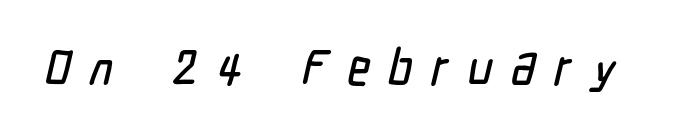
Q: Is the typeface a serif or a sans-serif typeface? A: Sans-serif.
Q: Is the text underlined? A: No.
Q: Is the spacing between letters normal or unusually wide? A: Unusually wide.
Q: Width (condensed, normal, or wide)? A: Condensed.
Q: Stroke contrast? A: Low.
Q: x-height? A: Medium.
Q: Monospaced? A: No.
